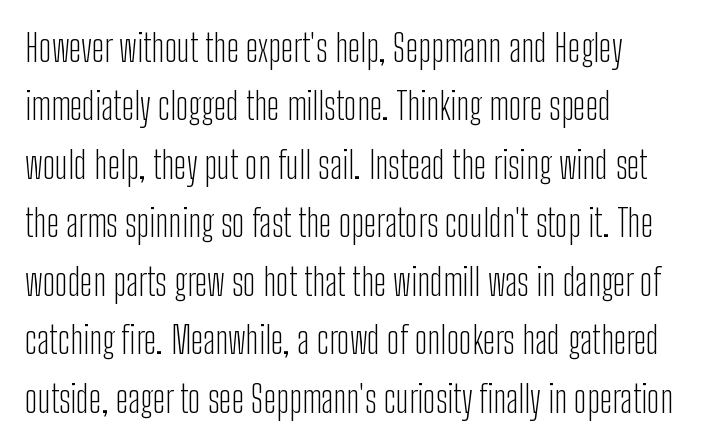
Every stem runs plumb, perpendicular to the baseline. The compositor pushed each line to the left boundary. The rendering uses a moderate line-height, typical for paragraphs. Character widths vary here, with narrow letters taking less room than wide ones. The characters display no serif detailing; their extremities are plain.
